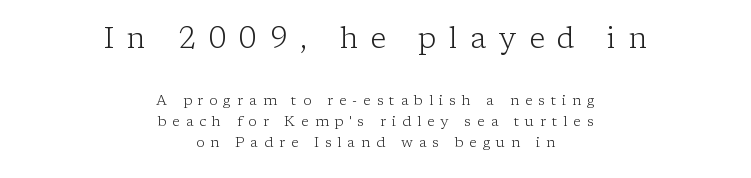
This sample uses an upright cut, with every glyph sitting square on the baseline. Is the stroke heavy? The answer is a plain regular-or-lighter. The text was rendered using a seriffed face with decorative stroke endings. Each row of text sits above clean, open space. Visually the block forms a symmetrical silhouette, jagged on both flanks. The rows are spaced the way most documents space them.
